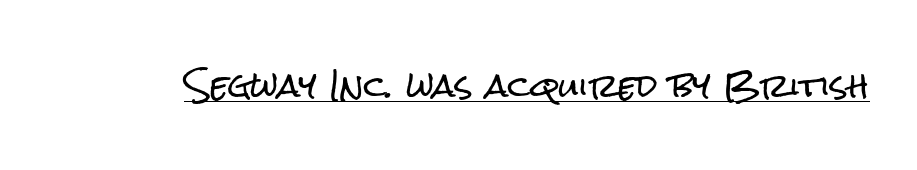
{"serif": "no", "italic": "no", "width": "condensed", "stroke_contrast": "low", "x_height": "medium", "monospaced": "no", "underline": "yes", "letter_spacing": "normal", "letter_spacing_em": 0.0, "glyph_px": 31}
